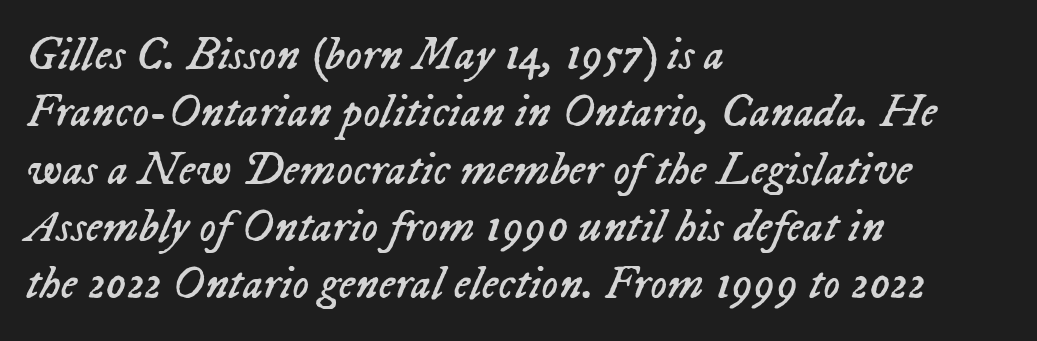
The specimen reads as italic at a glance. This reads as an unemphasized weight, regular at the heaviest. A typesetter would call this zero additional tracking. Proportional: the letters do not fall into vertical columns. The area under the type is left untouched.
